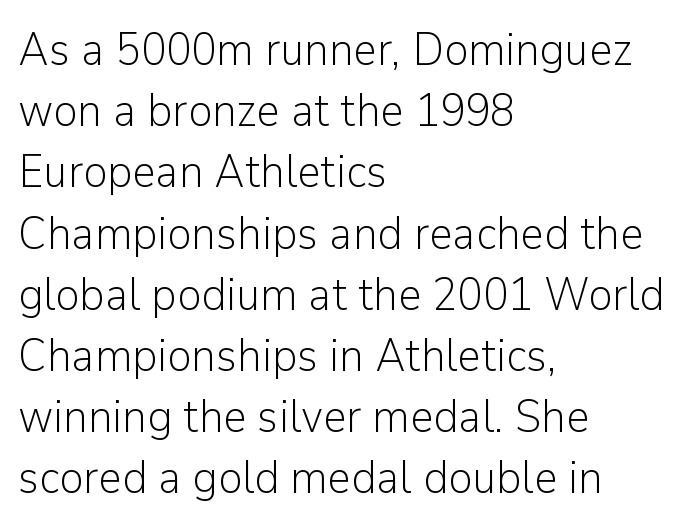
The image shows 46 px light sans-serif type, upright; set left-aligned, normal line spacing (1.33x), normal letter spacing, not underlined; low stroke contrast and a medium x-height.
